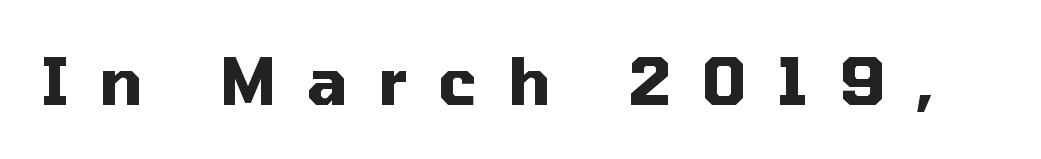
The image shows 64 px heavy sans-serif type, upright; set unusually wide letter spacing (+0.48 em), not underlined; medium stroke contrast and a medium x-height.
